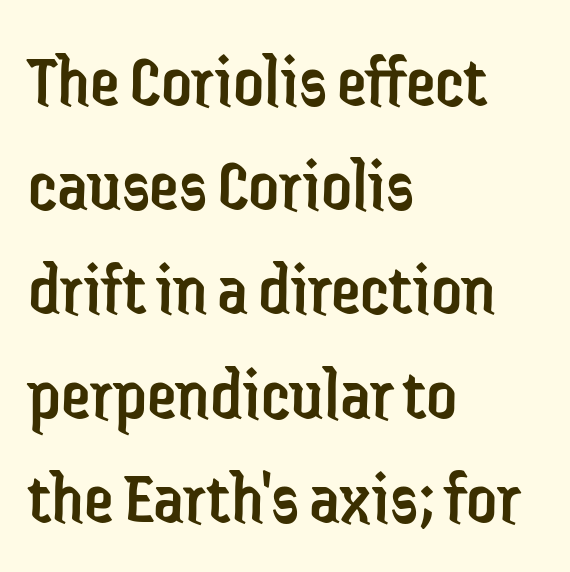
{"serif": "no", "italic": "no", "bold": "no", "weight": "regular", "width": "condensed", "stroke_contrast": "low", "x_height": "medium", "monospaced": "no", "underline": "no", "align": "left", "line_spacing": "normal", "line_spacing_ratio": 1.39, "letter_spacing": "normal", "letter_spacing_em": 0.0, "glyph_px": 75}
